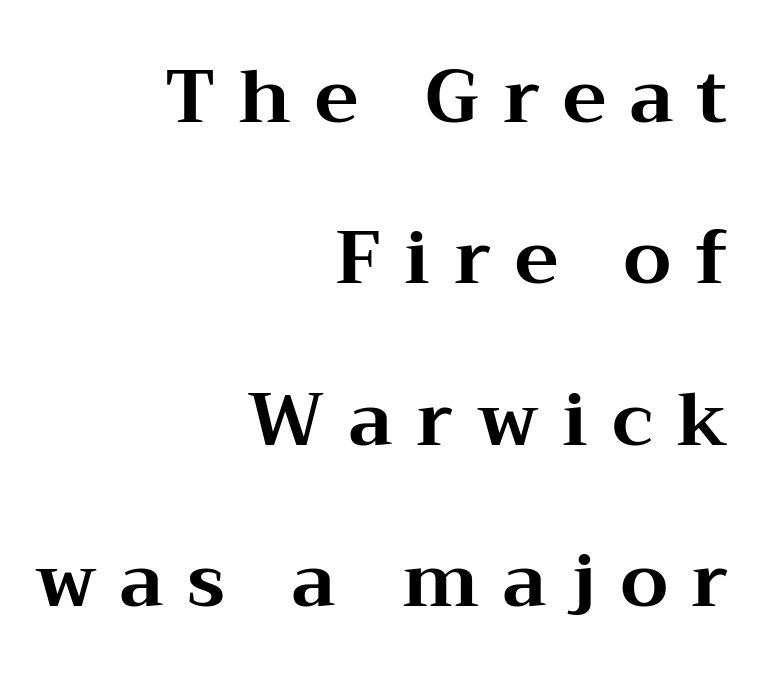
The image shows 74 px bold, wide serif type, upright; set right-aligned, loose line spacing (2.18x), unusually wide letter spacing (+0.32 em), not underlined; medium stroke contrast and a medium x-height.
